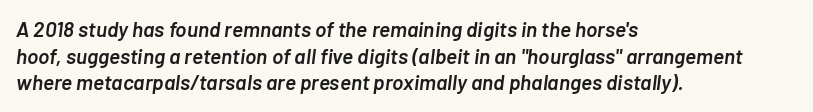
The axis of the letterforms is tilted away from vertical. Type without underlining. The vertical gap from one line to the next is medium. The passage is arranged the way most books set body copy — flush left. Bold? Not quite — semibold, heavier than regular but stopping short. No extra tracking has been applied to these lines.
